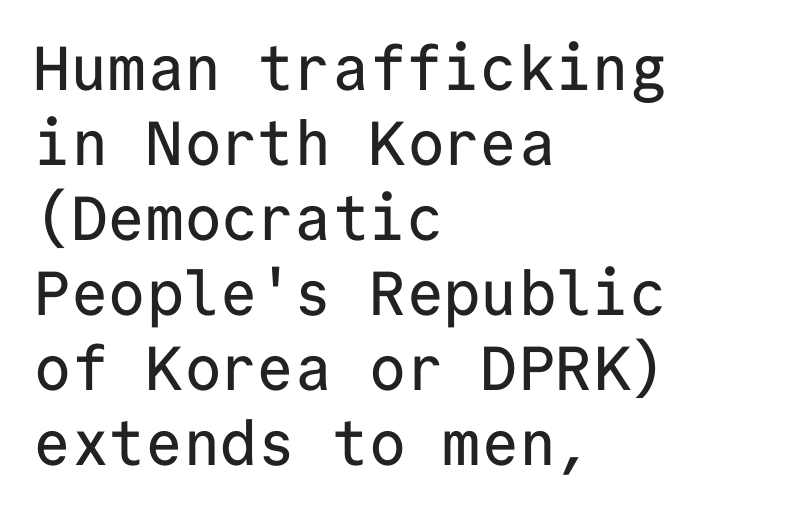
The image shows 62 px sans-serif type, upright, monospaced; set left-aligned, line spacing 1.21x, normal letter spacing, not underlined; low stroke contrast and a medium x-height.
